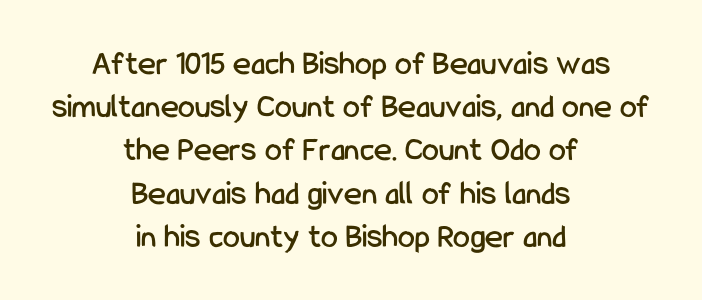
These lines sit exactly where default settings would place them. Standard letterfit; no display-style spreading of the glyphs. A typesetter would label this face a sans. The letters advance in unequal steps, a hallmark of proportional type. Short and long lines alike share a common midpoint.
